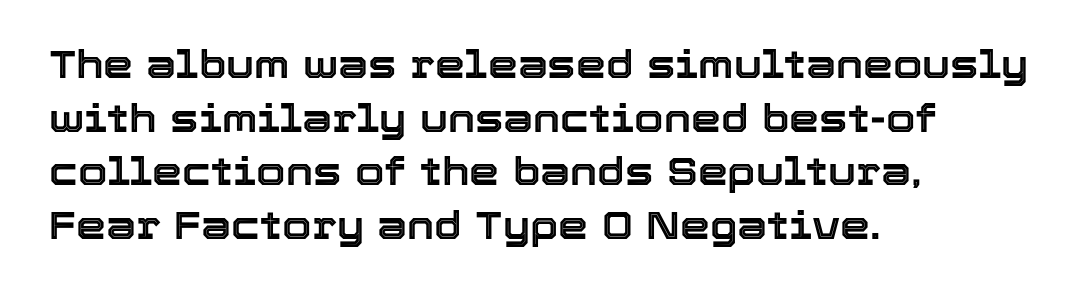
The leading is moderate, giving the passage an even texture. This sample is left-justified, so line endings fall wherever the words run out. Check under the words: just untouched page. This sample has the flowing, uneven cadence of proportional lettering.
